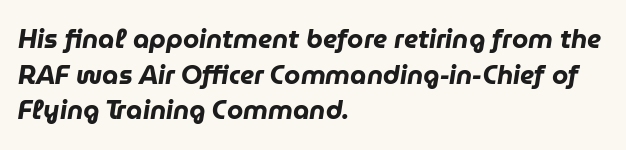
The image shows 26 px bold type, italic (leaning right); set left-aligned, normal line spacing (1.37x), normal letter spacing, not underlined.
